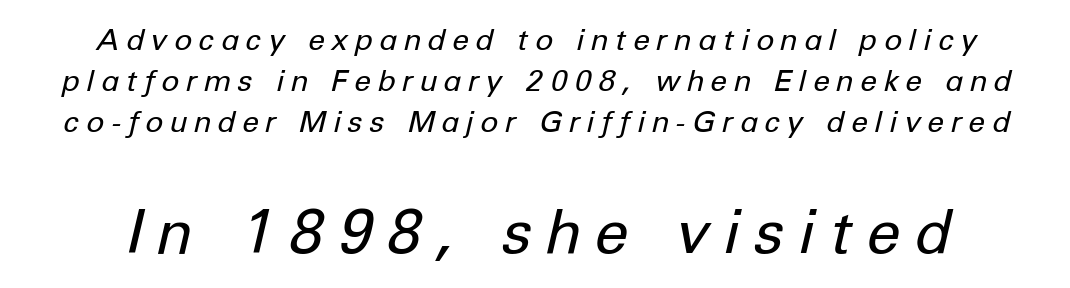
Q: Is the text bold? A: No.
Q: Is the text italic (slanted)? A: Yes, it leans right by about 12 degrees.
Q: Is the text underlined? A: No.
Q: Is the spacing between letters normal or unusually wide? A: Unusually wide.
Q: Is the spacing between lines tight, normal or loose? A: Normal.
Q: Which block of text is set in a larger size, the first (top) or the second (bottom)? A: The second (bottom) one.
Q: Width (condensed, normal, or wide)? A: Normal.
Q: Stroke contrast? A: Low.
Q: x-height? A: Medium.
Q: Monospaced? A: No.
